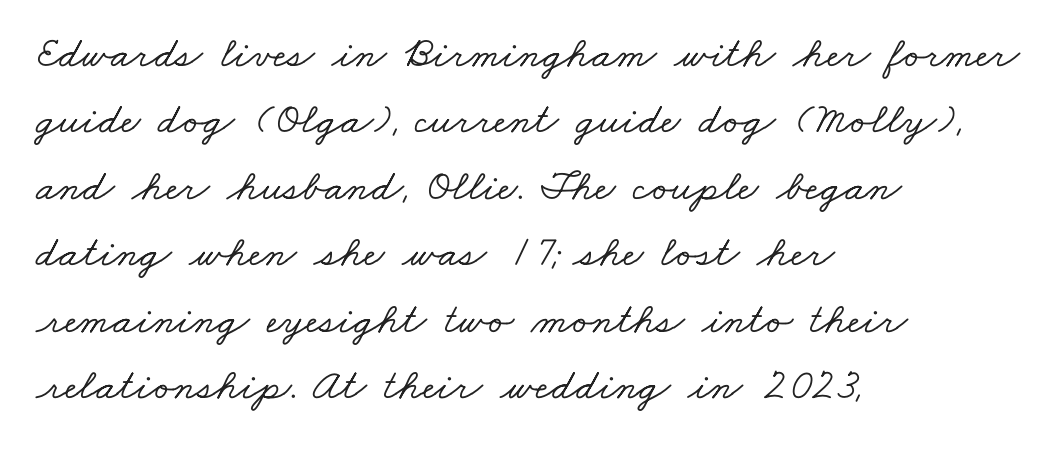
The image shows 44 px wide serif type; set left-aligned, normal line spacing (1.51x), normal letter spacing, not underlined; low stroke contrast and a small x-height.
